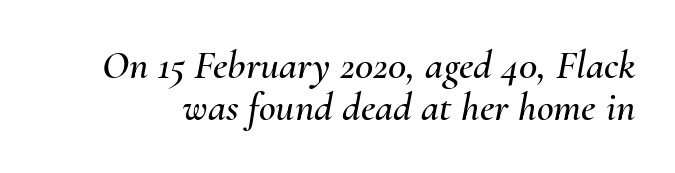
Q: Is the text italic (slanted)? A: Yes, it leans right by about 10 degrees.
Q: Is the text underlined? A: No.
Q: Is the spacing between letters normal or unusually wide? A: Normal.
Q: Is the spacing between lines tight, normal or loose? A: Tight.
Q: Width (condensed, normal, or wide)? A: Normal.
Q: Stroke contrast? A: Medium.
Q: x-height? A: Small.
Q: Monospaced? A: No.
